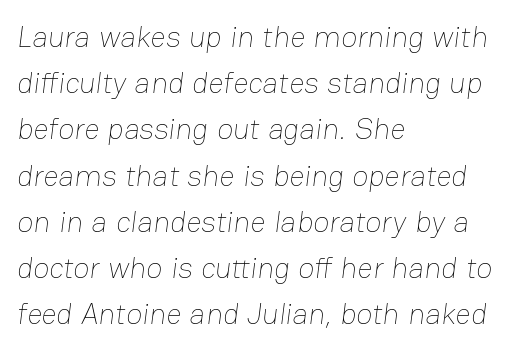
The image shows 30 px thin type; set left-aligned, normal line spacing (1.54x), normal letter spacing, not underlined; low stroke contrast and a medium x-height.
